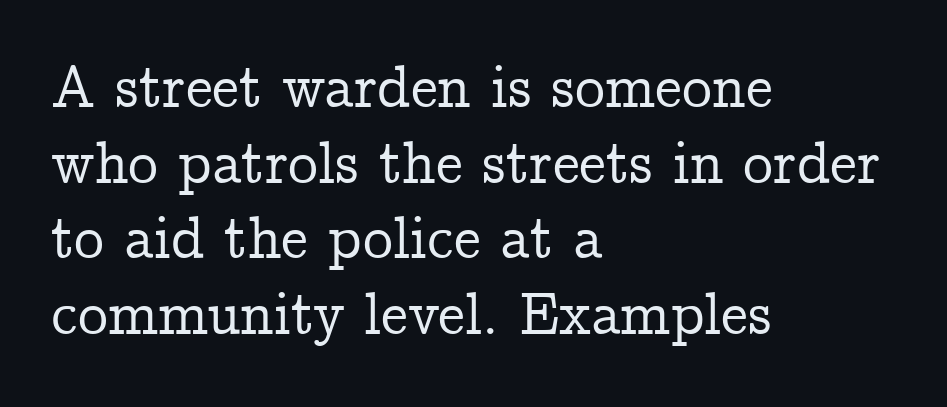
The image shows 60 px serif type, upright; set left-aligned, normal line spacing (1.26x), normal letter spacing, not underlined; low stroke contrast and a medium x-height.
